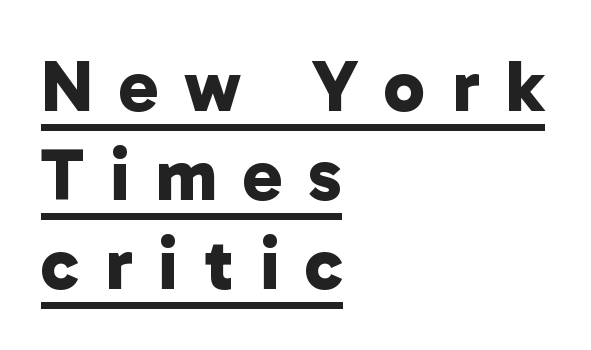
{"serif": "no", "bold": "yes", "weight": "bold", "width": "normal", "stroke_contrast": "low", "x_height": "medium", "monospaced": "no", "underline": "yes", "align": "left", "line_spacing_ratio": 1.2, "letter_spacing": "wide", "letter_spacing_em": 0.35, "glyph_px": 74}
